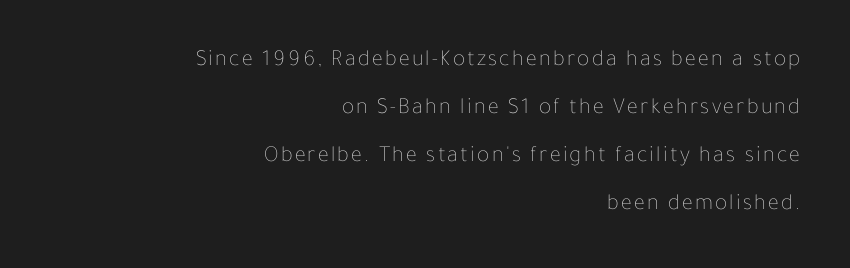
The image shows 23 px text type, upright; set right-aligned, loose line spacing (2.08x), not underlined.
